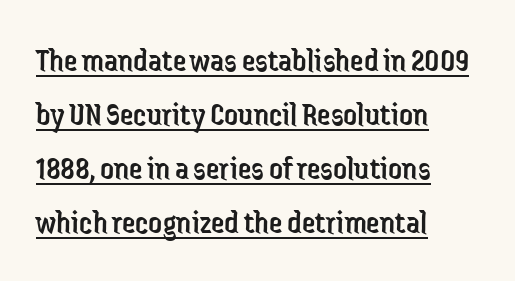
{"serif": "no", "italic": "no", "bold": "no", "weight": "regular", "width": "condensed", "stroke_contrast": "low", "x_height": "medium", "monospaced": "no", "underline": "yes", "align": "left", "line_spacing": "normal", "line_spacing_ratio": 1.59, "letter_spacing": "normal", "letter_spacing_em": 0.0, "glyph_px": 34}
